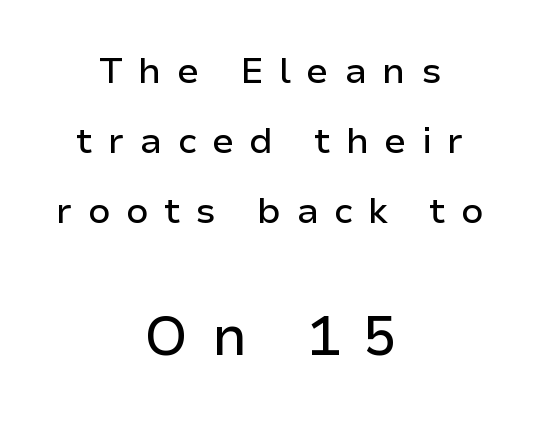
The image shows 54 px sans-serif type, upright; set centered, loose line spacing (1.95x), unusually wide letter spacing (+0.42 em), not underlined; the second (bottom) block is 1.5x larger; low stroke contrast and a medium x-height.
